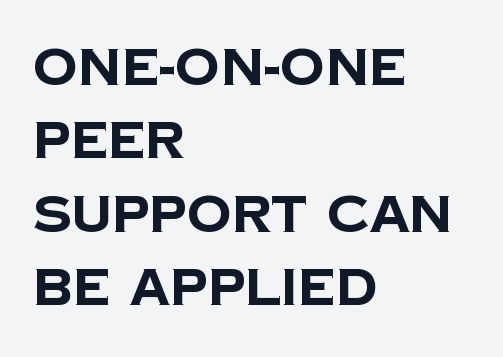
The image shows 50 px bold sans-serif type; set left-aligned, normal line spacing (1.47x), normal letter spacing, not underlined; low stroke contrast and a large x-height.
